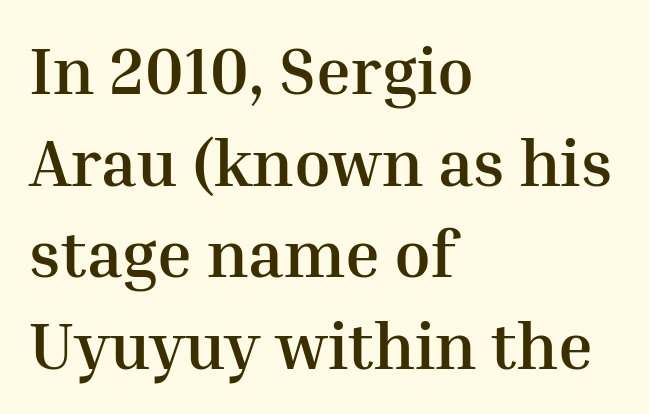
The image shows 66 px semibold serif type, upright; set left-aligned, normal line spacing (1.39x), normal letter spacing, not underlined; medium stroke contrast and a medium x-height.
